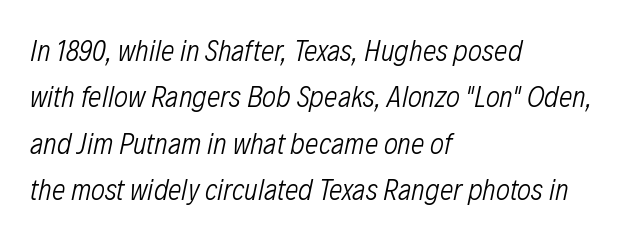
Q: Is the text bold? A: No.
Q: Is the text italic (slanted)? A: Yes, it leans right by about 12 degrees.
Q: Is the text underlined? A: No.
Q: How is the paragraph aligned? A: Left-aligned.
Q: Is the spacing between letters normal or unusually wide? A: Normal.
Q: Is the spacing between lines tight, normal or loose? A: Normal.
Q: Width (condensed, normal, or wide)? A: Condensed.
Q: Stroke contrast? A: Low.
Q: x-height? A: Medium.
Q: Monospaced? A: No.
